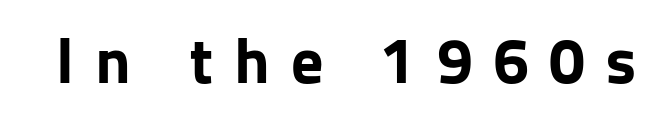
Q: Is the text bold? A: Yes.
Q: Is the text italic (slanted)? A: No, it is upright.
Q: Is the typeface a serif or a sans-serif typeface? A: Sans-serif.
Q: Is the text underlined? A: No.
Q: Is the spacing between letters normal or unusually wide? A: Unusually wide.
Q: Width (condensed, normal, or wide)? A: Normal.
Q: Stroke contrast? A: Low.
Q: x-height? A: Medium.
Q: Monospaced? A: No.
